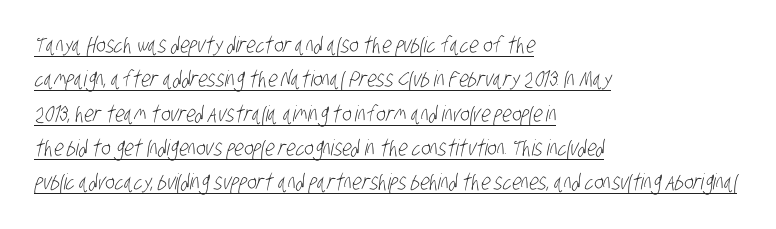
{"bold": "no", "underline": "yes", "align": "left", "line_spacing": "normal", "line_spacing_ratio": 1.56, "letter_spacing": "normal", "letter_spacing_em": 0.0, "glyph_px": 22}
